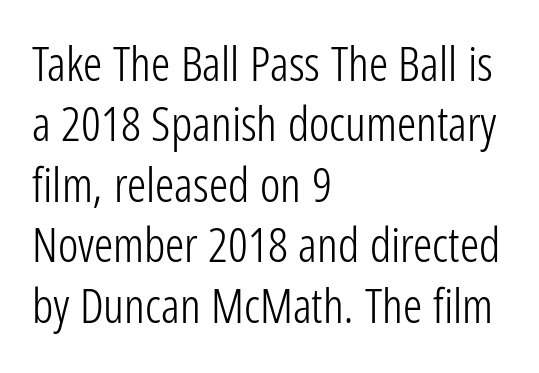
{"serif": "no", "italic": "no", "bold": "no", "weight": "light", "width": "condensed", "stroke_contrast": "low", "x_height": "medium", "monospaced": "no", "underline": "no", "align": "left", "line_spacing": "normal", "line_spacing_ratio": 1.26, "letter_spacing": "normal", "letter_spacing_em": 0.0, "glyph_px": 48}
